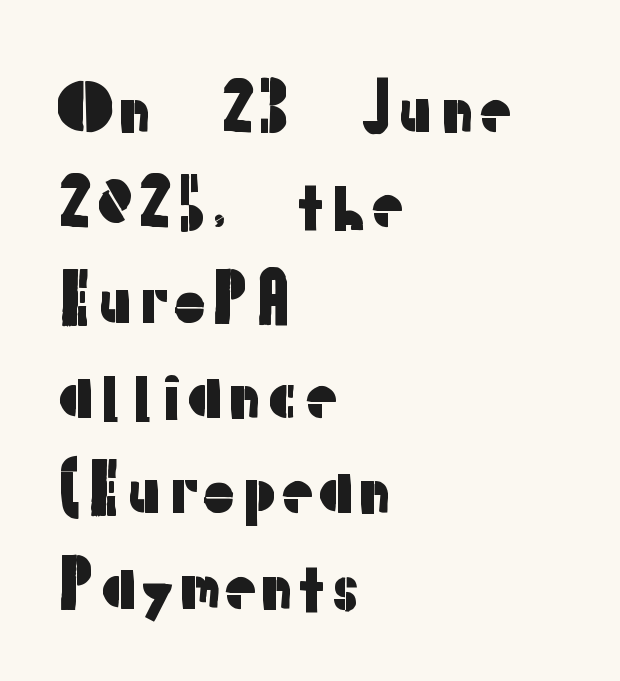
{"serif": "no", "italic": "no", "width": "normal", "stroke_contrast": "low", "x_height": "medium", "monospaced": "no", "underline": "no", "align": "left", "line_spacing": "normal", "line_spacing_ratio": 1.49, "letter_spacing": "normal", "letter_spacing_em": 0.0, "glyph_px": 64}
